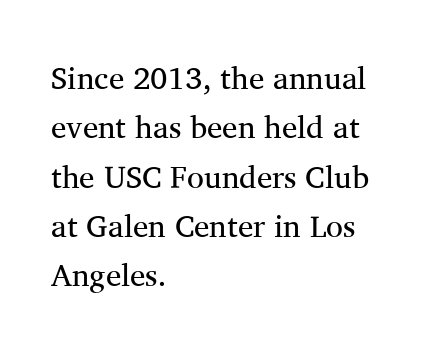
Regarding serifs, this sample has them. These lines are rendered in a variable-pitch font. The lines in this sample share a left origin and differ only in where they stop. Weight: regular or lighter. Regarding leading, the lines here are spaced in the standard way.
